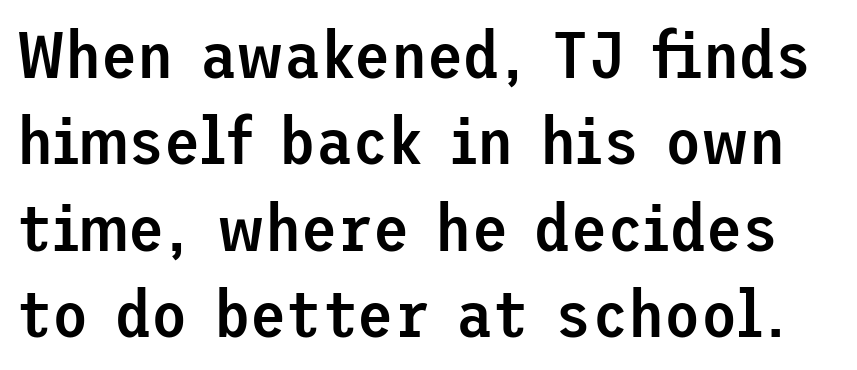
The image shows 66 px semibold sans-serif type, upright; set normal line spacing (1.31x), normal letter spacing, not underlined; low stroke contrast and a medium x-height.
